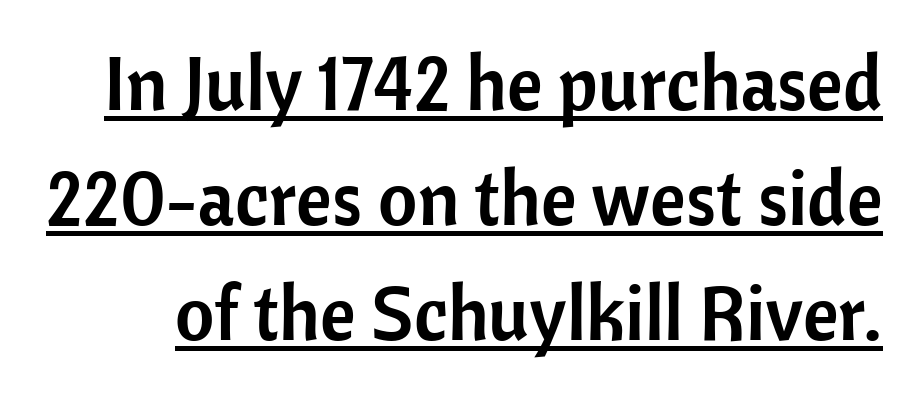
Q: Is the text italic (slanted)? A: No, it is upright.
Q: Is the typeface a serif or a sans-serif typeface? A: Sans-serif.
Q: Is the text underlined? A: Yes.
Q: Is the spacing between letters normal or unusually wide? A: Normal.
Q: Is the spacing between lines tight, normal or loose? A: Normal.
Q: Width (condensed, normal, or wide)? A: Normal.
Q: Stroke contrast? A: Low.
Q: x-height? A: Medium.
Q: Monospaced? A: No.
